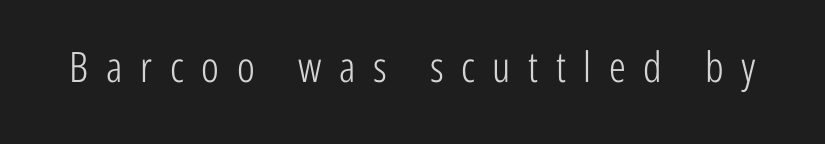
The type is letterspaced generously, with wide tracking. The specimen omits any rule beneath the text block's lines. These lines are rendered in a variable-pitch font. To sum up the face: it is a sans, with no serifs.
